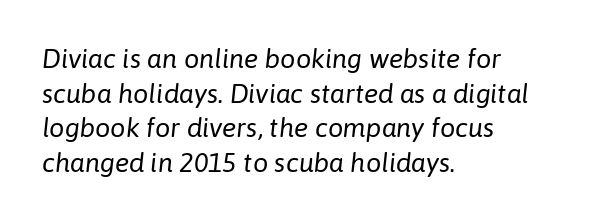
The image shows 27 px text type, italic (leaning right); set left-aligned, normal line spacing (1.28x), normal letter spacing, not underlined.
